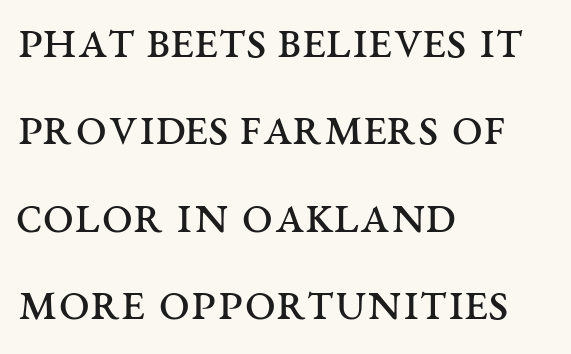
The image shows 56 px regular-weight, wide serif type, upright; set left-aligned, normal line spacing (1.56x), normal letter spacing, not underlined; medium stroke contrast and a large x-height.
